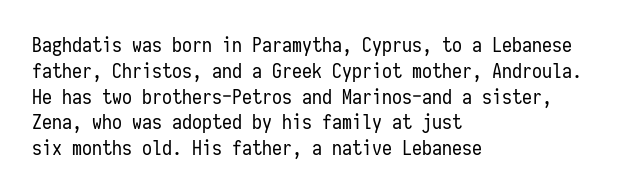
Interline gaps are of average width in this sample. Style check: upright. Tracking here is standard; glyphs follow each other at the usual distance. Stroke mass is kept to a normal reading level or below. Beneath every word, the page is bare. Leftover space on each line is placed entirely after the last word.
